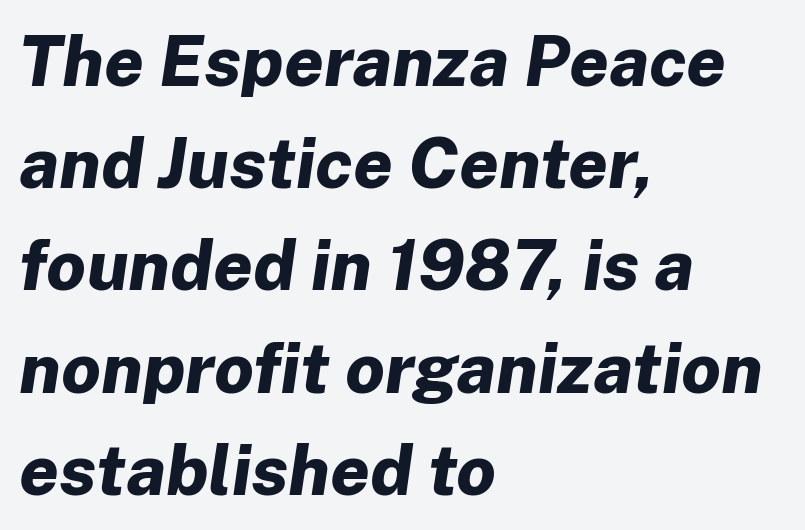
{"italic": "yes", "lean": "right", "slant_degrees": 8, "bold": "yes", "weight": "bold", "width": "normal", "stroke_contrast": "low", "x_height": "medium", "monospaced": "no", "underline": "no", "align": "left", "line_spacing": "normal", "line_spacing_ratio": 1.46, "letter_spacing": "normal", "letter_spacing_em": 0.0, "glyph_px": 70}
